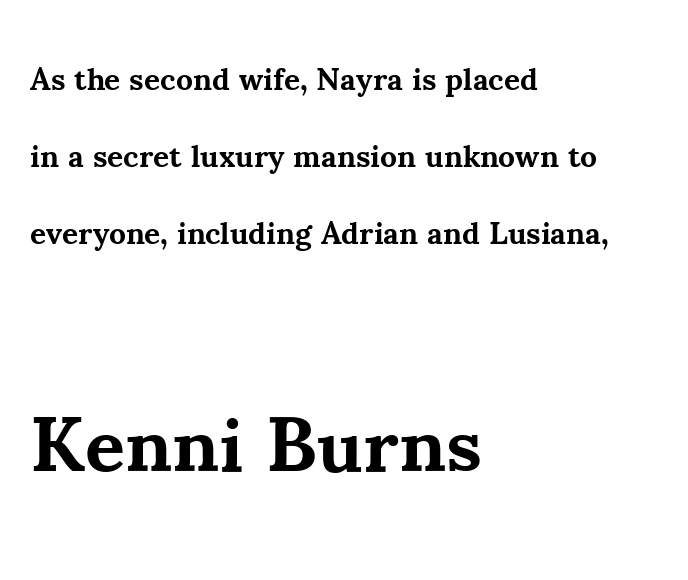
The image shows 77 px bold serif type, upright; set left-aligned, loose line spacing (2.49x), normal letter spacing, not underlined; the second (bottom) block is 2.48x larger; medium stroke contrast and a small x-height.
